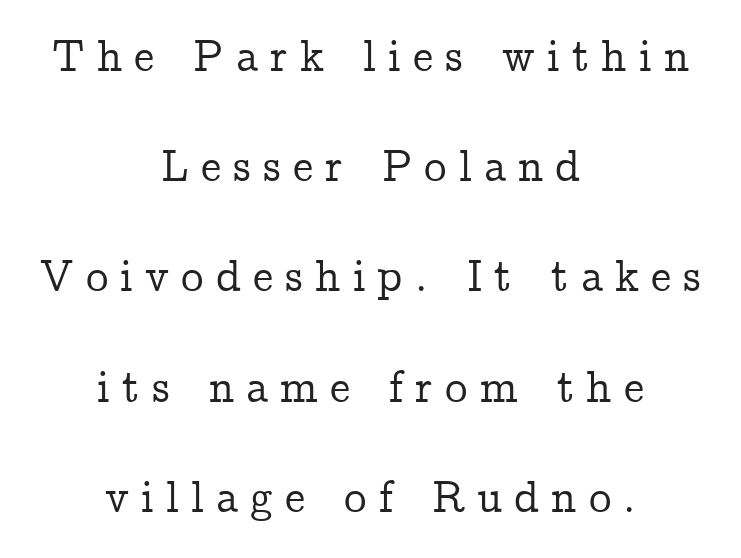
{"serif": "yes", "italic": "no", "width": "normal", "stroke_contrast": "low", "x_height": "medium", "monospaced": "no", "underline": "no", "align": "center", "line_spacing": "loose", "line_spacing_ratio": 2.45, "letter_spacing": "wide", "letter_spacing_em": 0.27, "glyph_px": 45}
